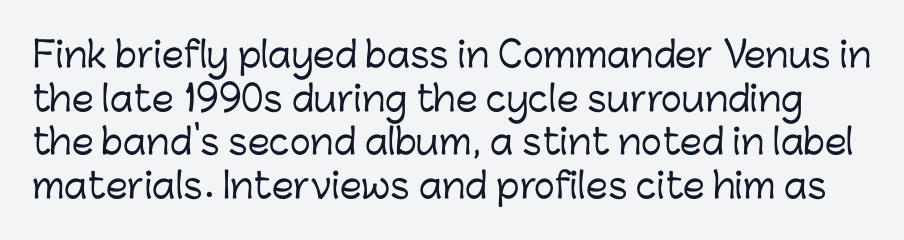
Do the letters lean? They stand straight. Notice how descenders clear the ascenders below comfortably — that's standard leading. How are the letters spaced? Ordinarily, with no added tracking. Nobody drew a line under any word here. In terms of letterform style, serifs are entirely absent.
